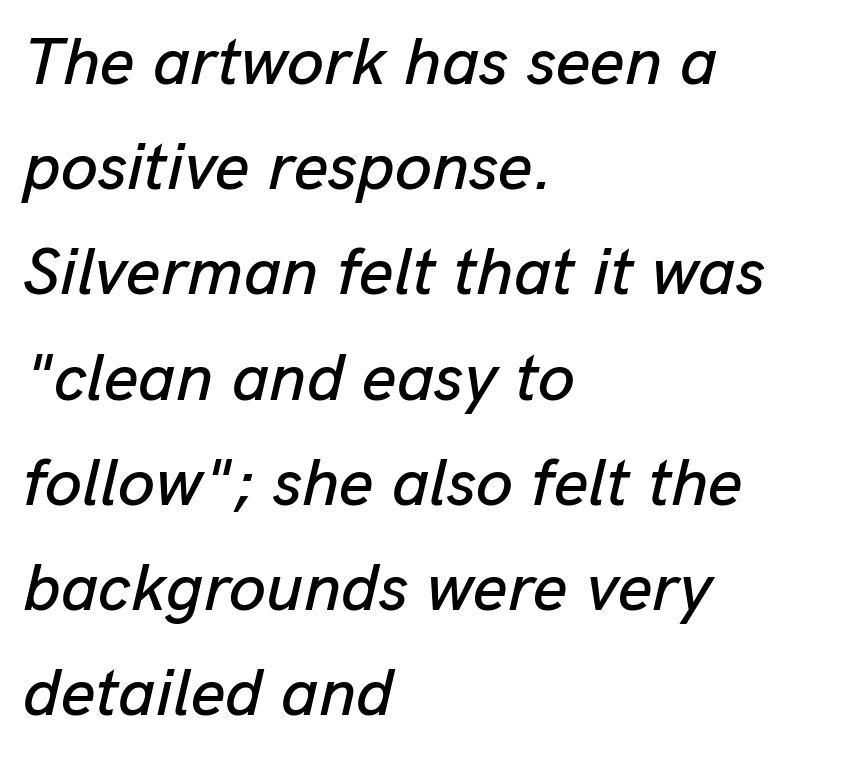
{"italic": "yes", "lean": "right", "slant_degrees": 13, "width": "normal", "stroke_contrast": "low", "x_height": "medium", "monospaced": "no", "underline": "no", "align": "left", "line_spacing": "normal", "line_spacing_ratio": 1.57, "letter_spacing": "normal", "letter_spacing_em": 0.0, "glyph_px": 67}
